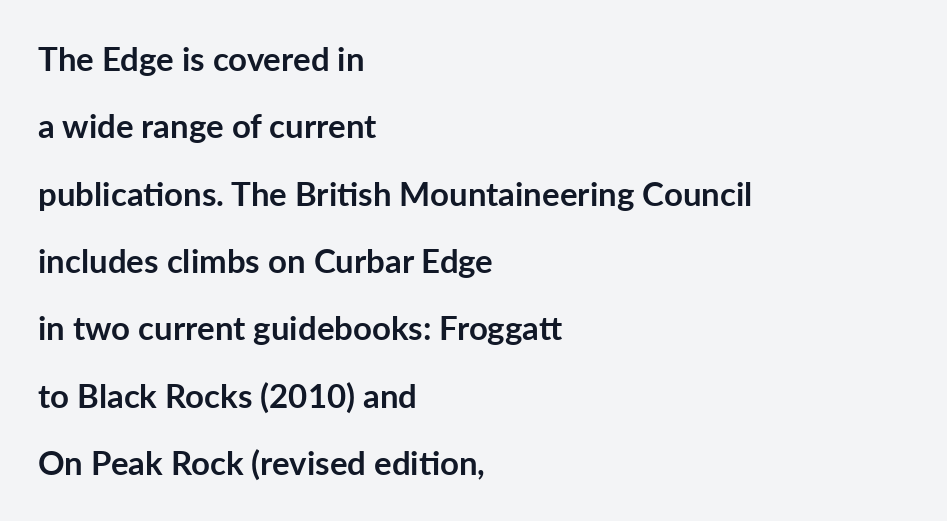
The face used here is proportionally spaced, like ordinary book or web type. Is the letter spacing exaggerated? No — it looks like the ordinary default. Are there feet on the stems? There aren't — it's a sans. Every stem runs plumb, perpendicular to the baseline. Is the block centered? No — it sits flush against the left margin.
